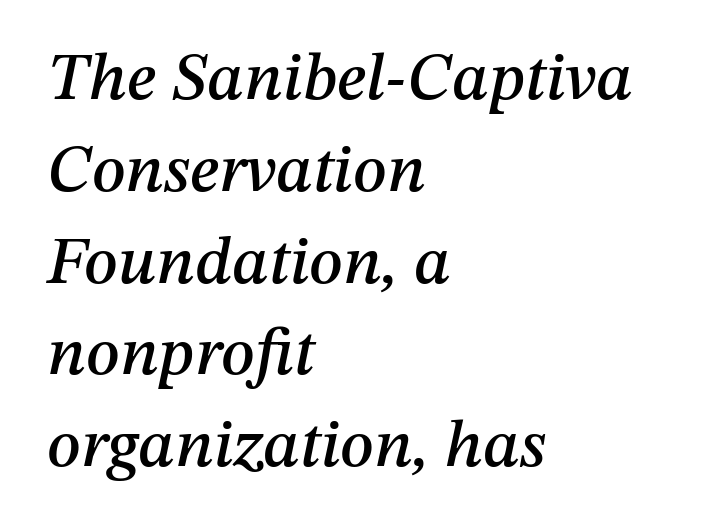
The image shows 67 px text type, italic (leaning right); set left-aligned, normal line spacing (1.37x), normal letter spacing, not underlined; medium stroke contrast and a medium x-height.
